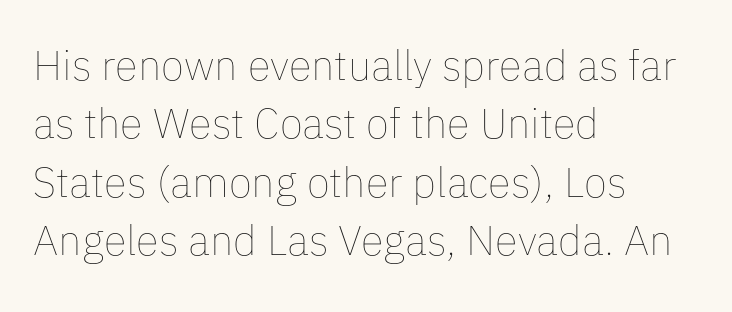
Q: Is the text bold? A: No.
Q: Is the text italic (slanted)? A: No, it is upright.
Q: Is the text underlined? A: No.
Q: How is the paragraph aligned? A: Left-aligned.
Q: Is the spacing between letters normal or unusually wide? A: Normal.
Q: Is the spacing between lines tight, normal or loose? A: Normal.
Q: Width (condensed, normal, or wide)? A: Normal.
Q: Stroke contrast? A: Low.
Q: x-height? A: Medium.
Q: Monospaced? A: No.
